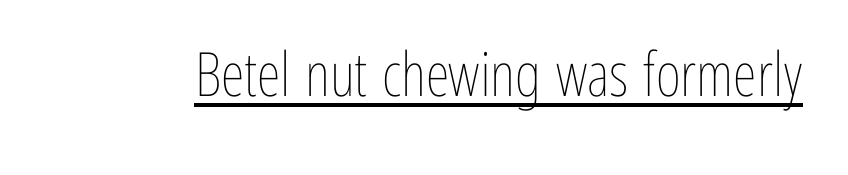
The letters advance in unequal steps, a hallmark of proportional type. Caption: standard tracking, unaltered. Rendered with straight, roman letterforms. Glance below the letters and you will spot a drawn line.
